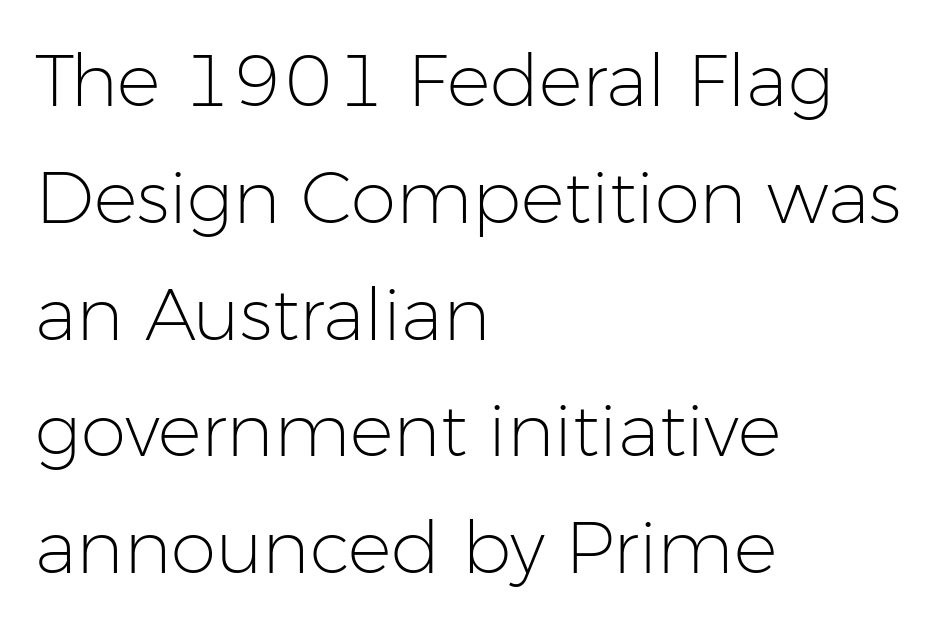
{"serif": "no", "italic": "no", "bold": "no", "weight": "light", "width": "normal", "stroke_contrast": "low", "x_height": "medium", "monospaced": "no", "underline": "no", "align": "left", "line_spacing": "normal", "line_spacing_ratio": 1.6, "letter_spacing": "normal", "letter_spacing_em": 0.0, "glyph_px": 73}
